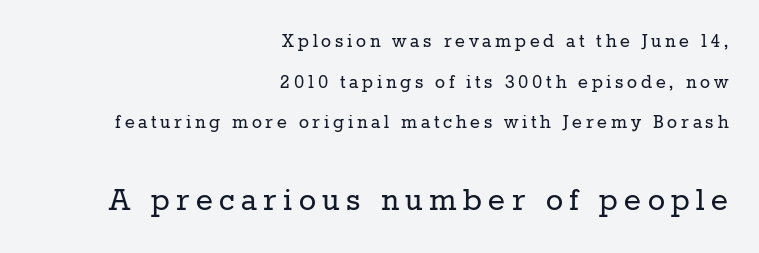
The image shows 36 px regular-weight serif type, upright; set right-aligned, loose line spacing (1.94x), not underlined; the second (bottom) block is 1.71x larger; low stroke contrast and a medium x-height.
